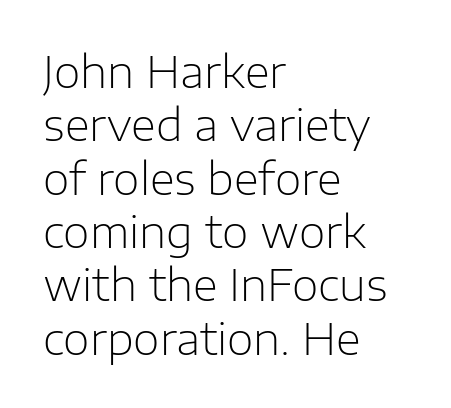
Clear beneath every line of the passage. The strokes carry an ordinary text weight at most. Students, note that the glyphs here touch the page at normal intervals. Serif or sans? Sans — the stroke terminals are bare. Notice how the passage keeps a crisp vertical edge on the left only.
